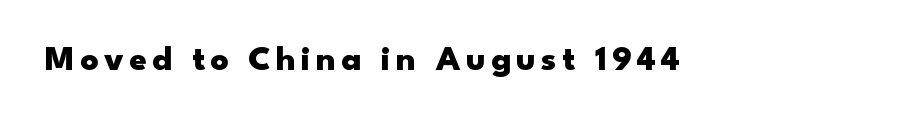
Q: Is the text bold? A: Yes.
Q: Is the text italic (slanted)? A: No, it is upright.
Q: Is the typeface a serif or a sans-serif typeface? A: Sans-serif.
Q: Is the text underlined? A: No.
Q: Width (condensed, normal, or wide)? A: Wide.
Q: Stroke contrast? A: Low.
Q: x-height? A: Small.
Q: Monospaced? A: No.
